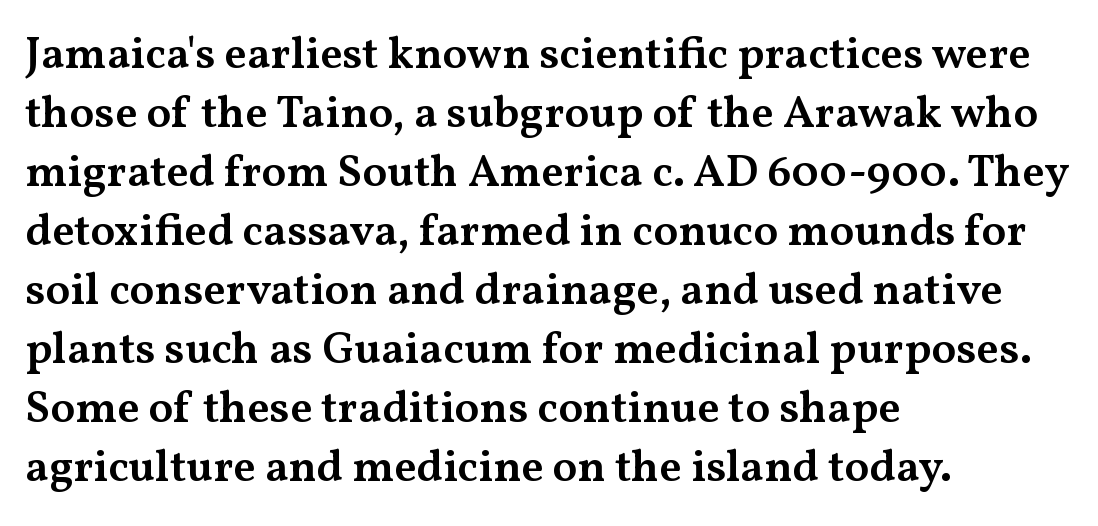
Inter-character spacing is left at the font's built-in metrics. The ragged edge is on the right, which tells us the setting is flush left. Underlining? Definitely not there. Each new line begins a customary step beneath the previous one. The face used here is seriffed, in the tradition of book romans.
